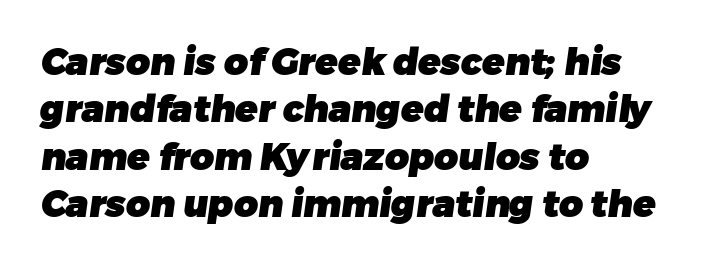
Q: Is the text bold? A: Yes.
Q: Is the typeface a serif or a sans-serif typeface? A: Sans-serif.
Q: Is the text underlined? A: No.
Q: How is the paragraph aligned? A: Left-aligned.
Q: Is the spacing between letters normal or unusually wide? A: Normal.
Q: Is the spacing between lines tight, normal or loose? A: Normal.
Q: Width (condensed, normal, or wide)? A: Normal.
Q: Stroke contrast? A: Low.
Q: x-height? A: Medium.
Q: Monospaced? A: No.
